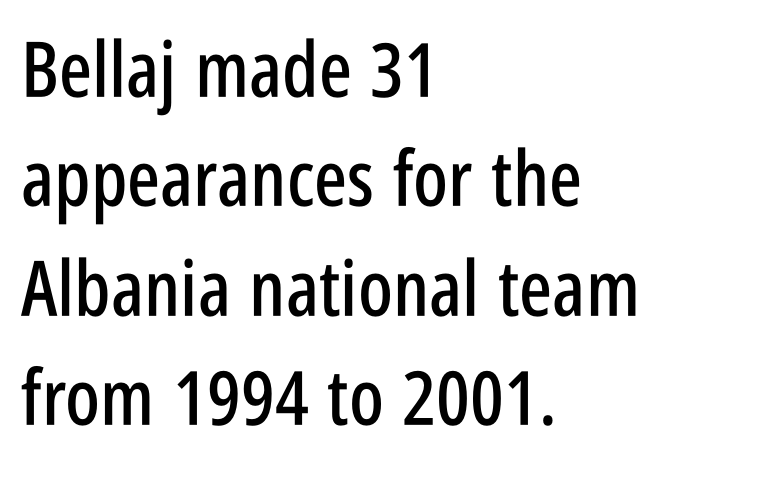
The image shows 77 px condensed sans-serif type, upright; set left-aligned, normal line spacing (1.42x), normal letter spacing, not underlined; low stroke contrast and a large x-height.
